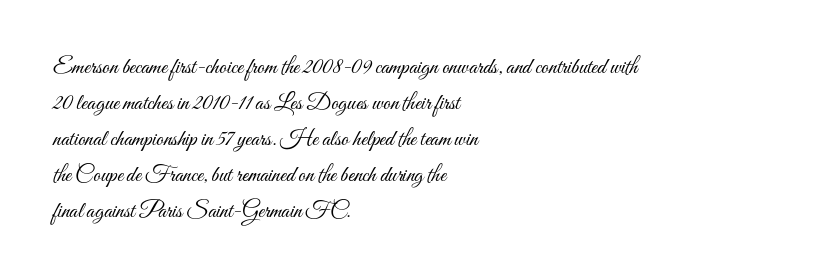
The foot of each line stays bare and open. The gaps between neighbouring characters are ordinary and unremarkable. A normal amount of white space separates one row of letters from the next. Typeset ragged right — the left edge is the straight one. Is the stroke heavy? The answer is a plain regular-or-lighter.
